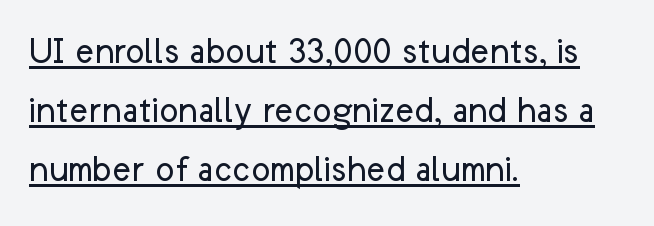
The space between consecutive lines is moderate. You can tell from the bare stems that sans-serif type was used. You can see a thin bar hugging the bottom of the glyphs. A student would call this left alignment; a typographer would say flush left, rag right.
